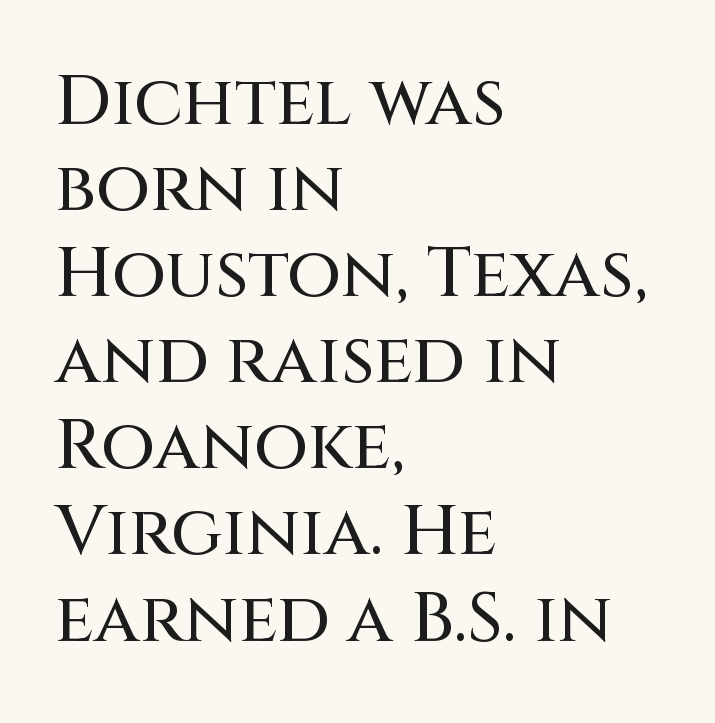
Q: Is the text italic (slanted)? A: No, it is upright.
Q: Is the typeface a serif or a sans-serif typeface? A: Sans-serif.
Q: Is the text underlined? A: No.
Q: How is the paragraph aligned? A: Left-aligned.
Q: Is the spacing between letters normal or unusually wide? A: Normal.
Q: Width (condensed, normal, or wide)? A: Normal.
Q: Stroke contrast? A: Medium.
Q: x-height? A: Large.
Q: Monospaced? A: No.
